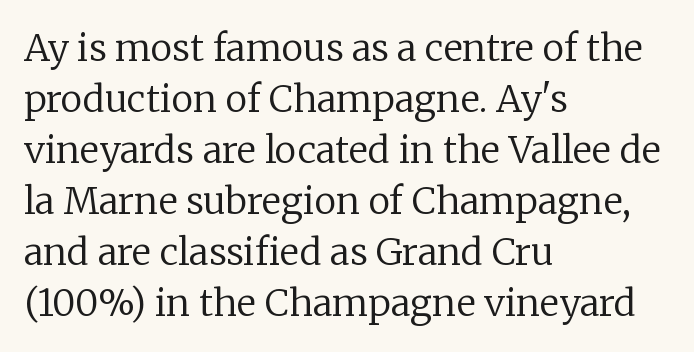
The image shows 37 px regular-weight serif type, upright; set left-aligned, normal line spacing (1.38x), normal letter spacing, not underlined; low stroke contrast and a medium x-height.
